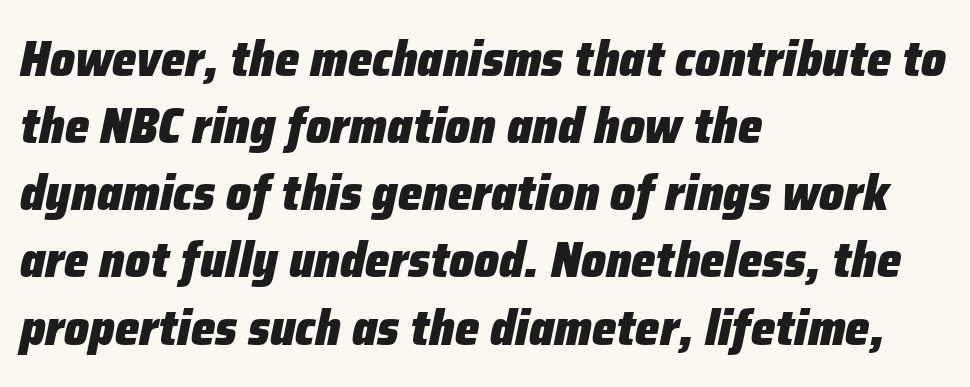
{"italic": "yes", "lean": "right", "slant_degrees": 12, "bold": "yes", "weight": "heavy", "width": "normal", "stroke_contrast": "low", "x_height": "medium", "monospaced": "no", "underline": "no", "align": "left", "line_spacing": "normal", "line_spacing_ratio": 1.37, "letter_spacing": "normal", "letter_spacing_em": 0.0, "glyph_px": 49}
